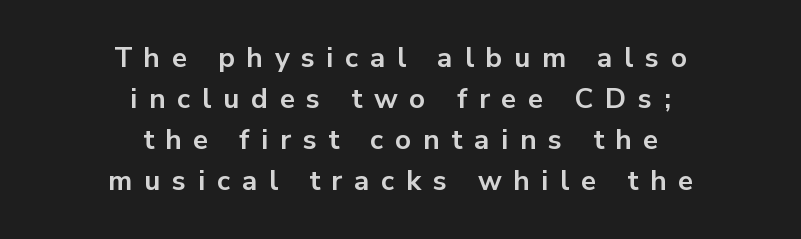
Q: Is the text bold? A: Yes.
Q: Is the text italic (slanted)? A: No, it is upright.
Q: Is the typeface a serif or a sans-serif typeface? A: Sans-serif.
Q: Is the text underlined? A: No.
Q: How is the paragraph aligned? A: Centered.
Q: Is the spacing between letters normal or unusually wide? A: Unusually wide.
Q: Is the spacing between lines tight, normal or loose? A: Normal.
Q: Width (condensed, normal, or wide)? A: Normal.
Q: Stroke contrast? A: Low.
Q: x-height? A: Medium.
Q: Monospaced? A: No.
